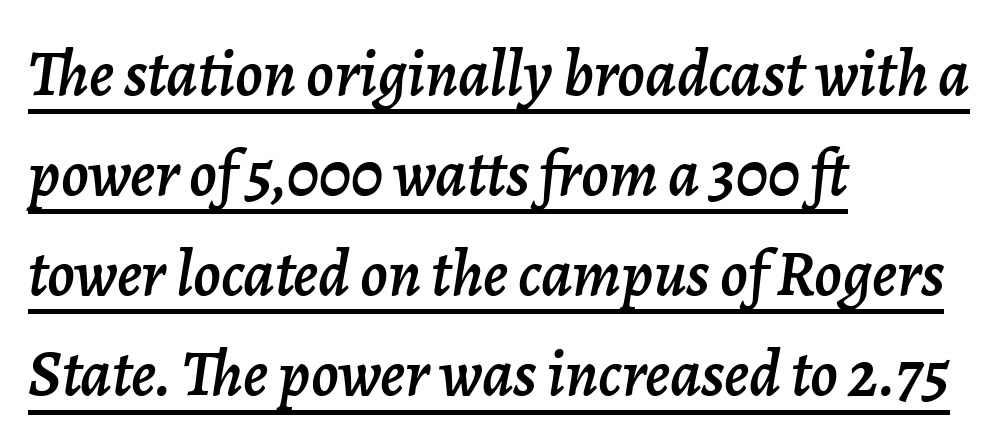
Here the designer chose a conventional face with non-uniform glyph widths. Observe the lean: these are italic letterforms. Casual observation: everything's shoved over to the left. Every word sits above its own underline. Spacing between characters is what you'd get straight out of the box. Leading matches the norm, producing a regular column.
